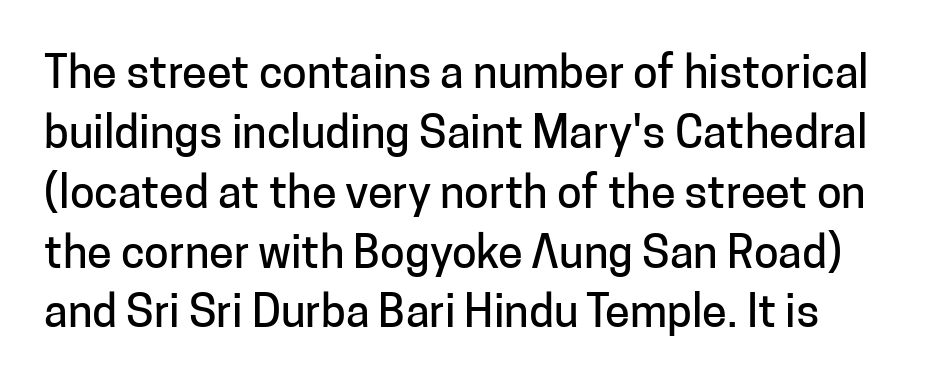
The image shows 45 px sans-serif type, upright; set normal line spacing (1.33x), normal letter spacing, not underlined; low stroke contrast and a medium x-height.
